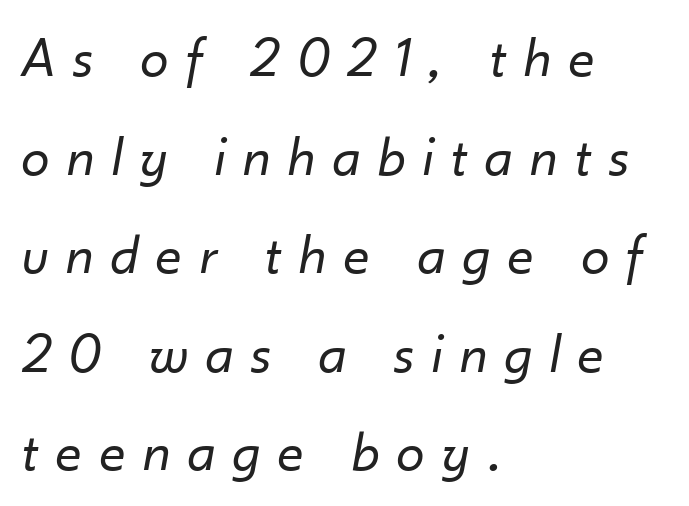
{"italic": "yes", "lean": "right", "slant_degrees": 10, "bold": "no", "weight": "regular", "width": "normal", "stroke_contrast": "low", "x_height": "small", "monospaced": "no", "underline": "no", "align": "left", "line_spacing_ratio": 1.73, "letter_spacing": "wide", "letter_spacing_em": 0.32, "glyph_px": 57}
